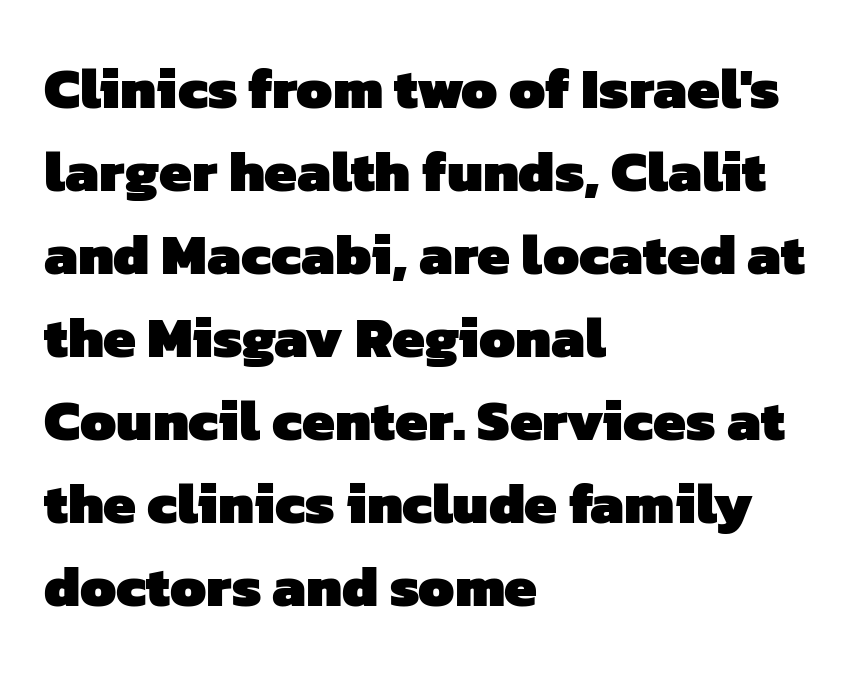
A bare baseline throughout the passage. Baseline-to-baseline distance is the conventional proportion of letter height. This sample uses plain, unmodified letter spacing. The rendering uses natural spacing where letterforms have individual widths.
